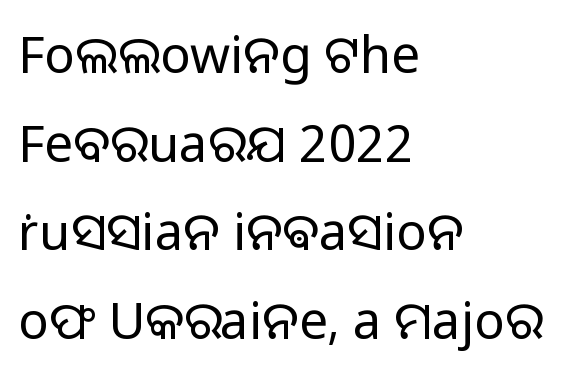
No word sits above an underline. You could not count columns in this text — the font is proportionally spaced. Serif or sans? Sans — the stroke terminals are bare. The horizontal fit of the characters is conventional and even.
